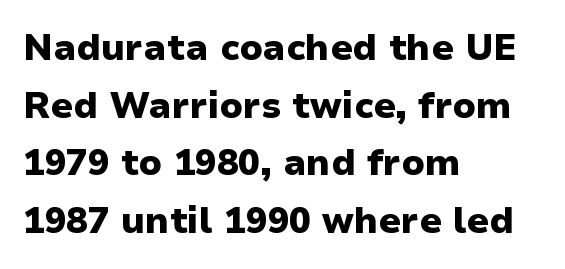
{"serif": "no", "italic": "no", "bold": "yes", "weight": "heavy", "width": "normal", "stroke_contrast": "low", "x_height": "medium", "monospaced": "no", "underline": "no", "align": "left", "line_spacing": "normal", "line_spacing_ratio": 1.6, "letter_spacing": "normal", "letter_spacing_em": 0.0, "glyph_px": 36}
